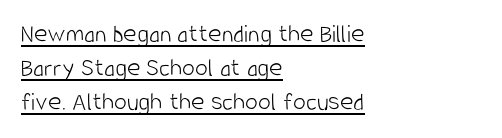
Decoration check: the copy is underlined. No extra ink here — the face is not bold. Every row of glyphs begins at an identical x-position on the left. This rendering leaves character spacing at its baseline value. Every character sits straight up, as roman type does.
